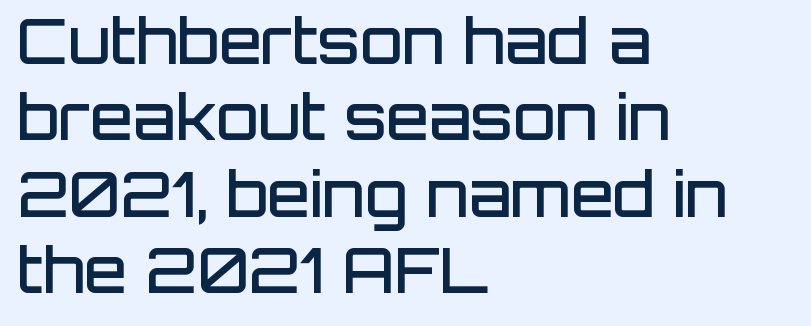
Q: Is the text bold? A: Semi-bold.
Q: Is the text italic (slanted)? A: No, it is upright.
Q: Is the typeface a serif or a sans-serif typeface? A: Sans-serif.
Q: Is the text underlined? A: No.
Q: How is the paragraph aligned? A: Left-aligned.
Q: Is the spacing between letters normal or unusually wide? A: Normal.
Q: Width (condensed, normal, or wide)? A: Normal.
Q: Stroke contrast? A: Low.
Q: x-height? A: Large.
Q: Monospaced? A: No.
